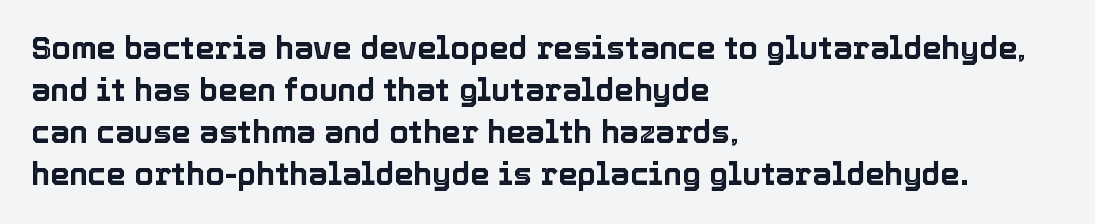
Compared with typical body copy, the letter spacing here is the same. A bare baseline throughout the passage. Varying glyph widths throughout — classic text-font behaviour. You can tell it's not italic because the verticals are truly vertical. These lines sit exactly where default settings would place them.
